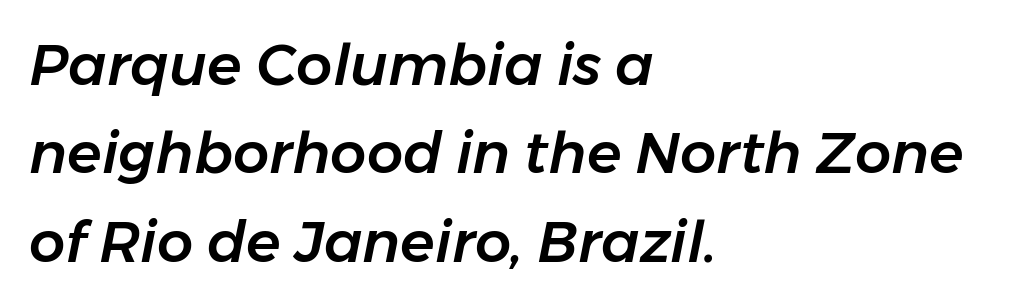
{"italic": "yes", "lean": "right", "slant_degrees": 11, "width": "normal", "stroke_contrast": "low", "x_height": "medium", "monospaced": "no", "underline": "no", "align": "left", "line_spacing": "normal", "line_spacing_ratio": 1.55, "letter_spacing": "normal", "letter_spacing_em": 0.0, "glyph_px": 57}
